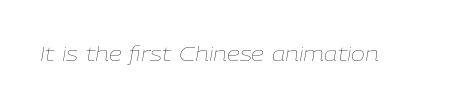
{"italic": "yes", "lean": "right", "slant_degrees": 9, "bold": "no", "underline": "no", "letter_spacing": "normal", "letter_spacing_em": 0.0, "glyph_px": 21}
